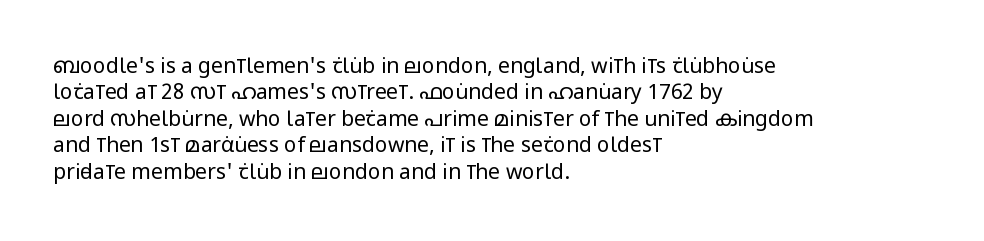
The rendering uses a moderate line-height, typical for paragraphs. Only glyphs here, with clear space below each row. The passage is arranged the way most books set body copy — flush left. Spacing between characters is what you'd get straight out of the box.
